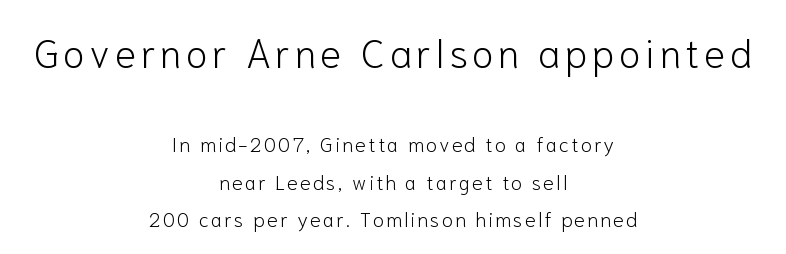
Q: Is the text bold? A: No.
Q: Is the text italic (slanted)? A: No, it is upright.
Q: Is the typeface a serif or a sans-serif typeface? A: Sans-serif.
Q: Is the text underlined? A: No.
Q: How is the paragraph aligned? A: Centered.
Q: Which block of text is set in a larger size, the first (top) or the second (bottom)? A: The first (top) one.
Q: Width (condensed, normal, or wide)? A: Normal.
Q: Stroke contrast? A: Low.
Q: x-height? A: Medium.
Q: Monospaced? A: No.
